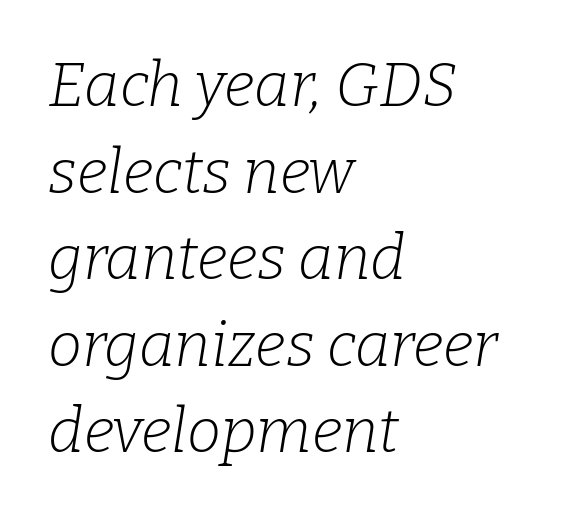
{"serif": "yes", "italic": "yes", "lean": "right", "slant_degrees": 9, "bold": "no", "weight": "light", "width": "normal", "stroke_contrast": "low", "x_height": "medium", "monospaced": "no", "underline": "no", "align": "left", "line_spacing": "normal", "line_spacing_ratio": 1.42, "letter_spacing": "normal", "letter_spacing_em": 0.0, "glyph_px": 61}
